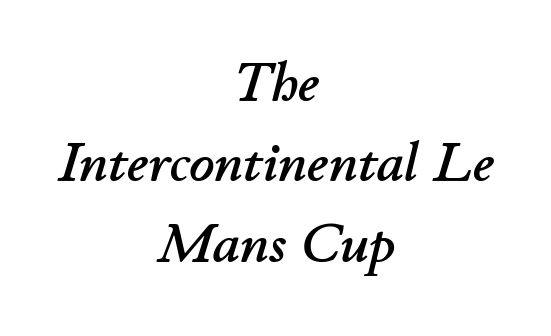
Q: Is the text italic (slanted)? A: Yes, it leans right by about 11 degrees.
Q: Is the text underlined? A: No.
Q: How is the paragraph aligned? A: Centered.
Q: Is the spacing between letters normal or unusually wide? A: Normal.
Q: Is the spacing between lines tight, normal or loose? A: Normal.
Q: Width (condensed, normal, or wide)? A: Normal.
Q: Stroke contrast? A: Low.
Q: x-height? A: Small.
Q: Monospaced? A: No.
